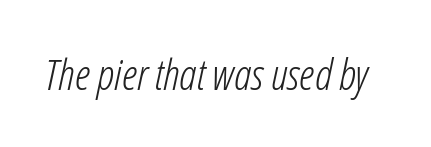
The strip under each line holds only bare page. If you drew a line through each stem, it would be angled. Do the characters align in a grid? No, the font is proportional. Inter-character spacing is left at the font's built-in metrics.
